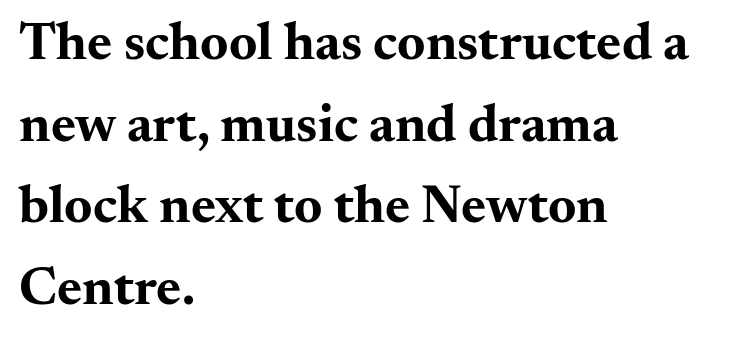
{"serif": "yes", "italic": "no", "bold": "yes", "weight": "bold", "width": "wide", "stroke_contrast": "medium", "x_height": "small", "monospaced": "no", "underline": "no", "align": "left", "line_spacing": "normal", "line_spacing_ratio": 1.51, "letter_spacing": "normal", "letter_spacing_em": 0.0, "glyph_px": 54}
